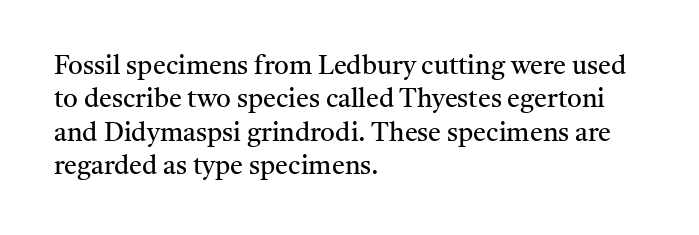
Compared with typical paragraphs, the rows here are spaced about the same. The letters stand straight up with perfectly vertical stems. Short and long lines alike share a common starting point at left. Is the stroke heavy? The answer is a plain regular-or-lighter. In terms of letterspacing, this is plain default setting. Just letters on the line, the space beneath them empty.
